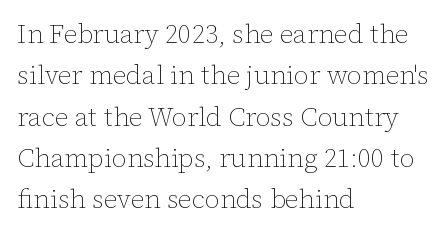
Each stroke keeps to a modest, everyday thickness or less. Whoever set this chose a conventional vertical rhythm. Caption: multi-line text, flush left, ragged right. Underlining? Definitely not there.
